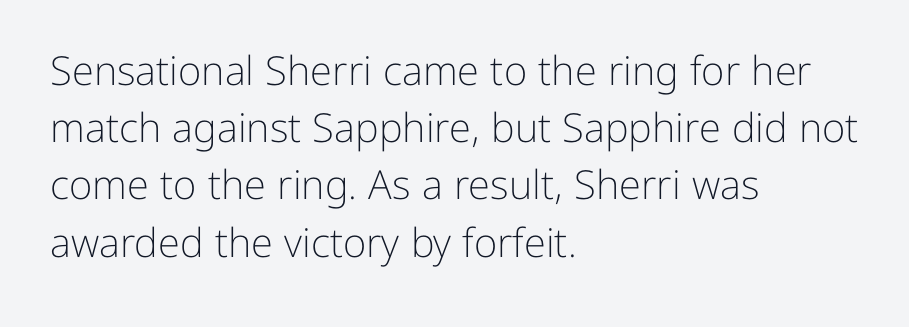
The image shows 40 px light sans-serif type, upright; set left-aligned, normal line spacing (1.43x), normal letter spacing, not underlined; low stroke contrast and a medium x-height.
